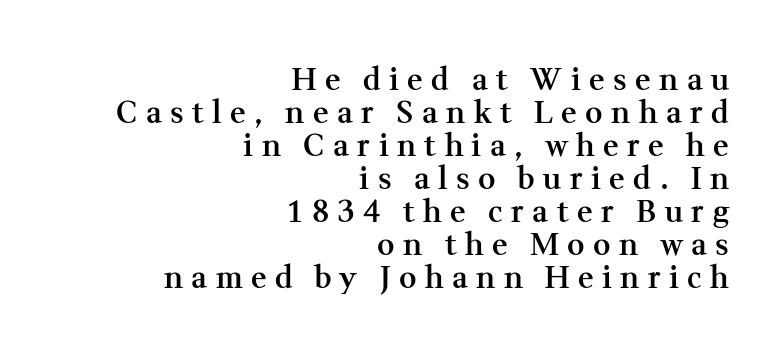
The image shows 30 px semibold serif type, upright; set right-aligned, tight line spacing (1.1x), unusually wide letter spacing (+0.28 em), not underlined; medium stroke contrast and a medium x-height.
